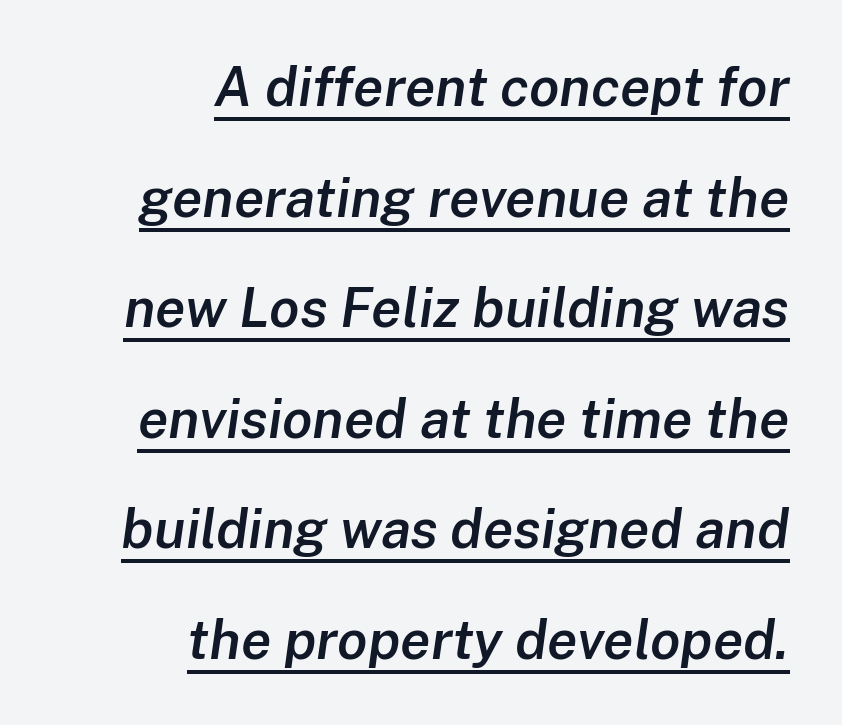
{"italic": "yes", "lean": "right", "slant_degrees": 8, "bold": "semi", "weight": "semibold", "width": "normal", "stroke_contrast": "low", "x_height": "medium", "monospaced": "no", "underline": "yes", "align": "right", "line_spacing": "loose", "line_spacing_ratio": 2.01, "letter_spacing": "normal", "letter_spacing_em": 0.0, "glyph_px": 55}
